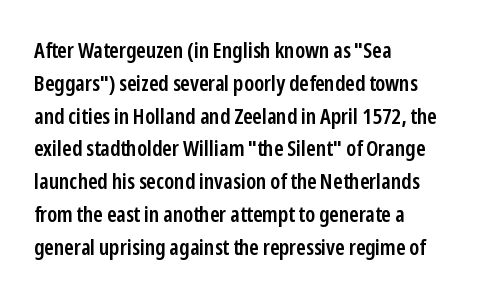
This sample is left-justified, so line endings fall wherever the words run out. Has an underline been added? It has not. The glyphs have the mass of a demibold cut, below bold. Nothing unusual about the tracking: characters are spaced as the font intends.
